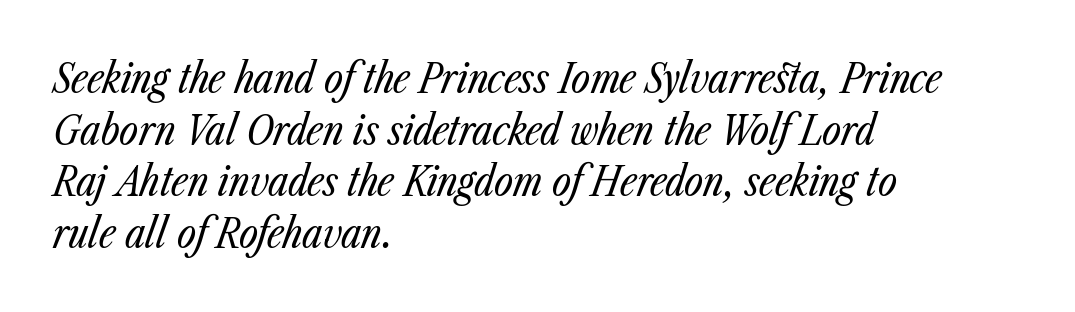
Regarding leading, the lines here are spaced in the standard way. The glyphs are unaccompanied by any horizontal stroke below them. Heaviness? Minimal to ordinary, like unemphasized prose. The glyphs look as if they've been sheared to an angle.
